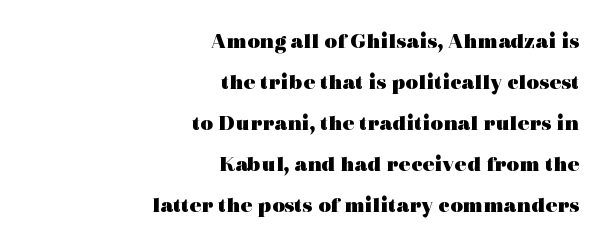
Horizontally, the lines are justified to the trailing edge only. The string is rendered with underlining switched off. Compared with an ordinary text face, these strokes are far heavier — a full bold. Short note: letters normally spaced. The lettering stays uniformly vertical, giving the passage a roman look.
